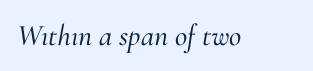
{"serif": "yes", "italic": "yes", "lean": "right", "slant_degrees": 10, "width": "normal", "stroke_contrast": "medium", "x_height": "small", "monospaced": "no", "underline": "no", "letter_spacing": "normal", "letter_spacing_em": 0.0, "glyph_px": 30}
